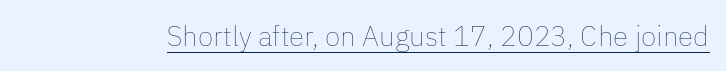
{"italic": "no", "bold": "no", "weight": "thin", "width": "normal", "stroke_contrast": "low", "x_height": "medium", "monospaced": "no", "underline": "yes", "letter_spacing": "normal", "letter_spacing_em": 0.0, "glyph_px": 28}
